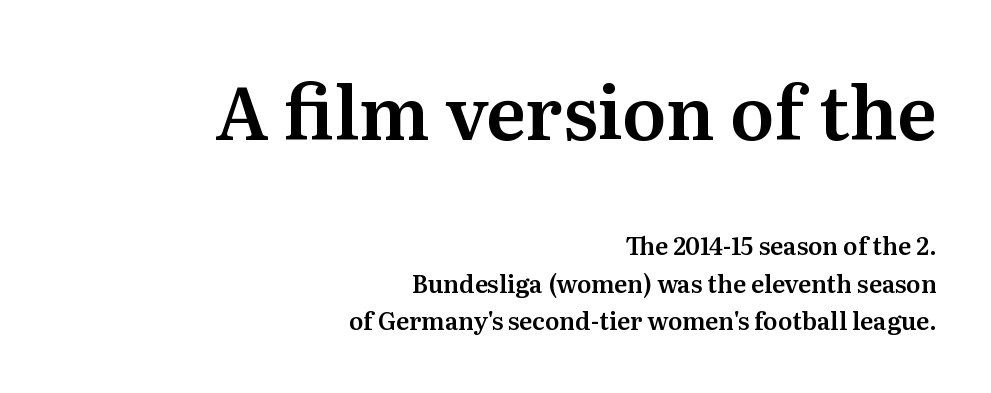
The image shows 73 px serif type, upright; set right-aligned, normal line spacing (1.56x), normal letter spacing, not underlined; the first (top) block is 3.04x larger; medium stroke contrast and a medium x-height.
